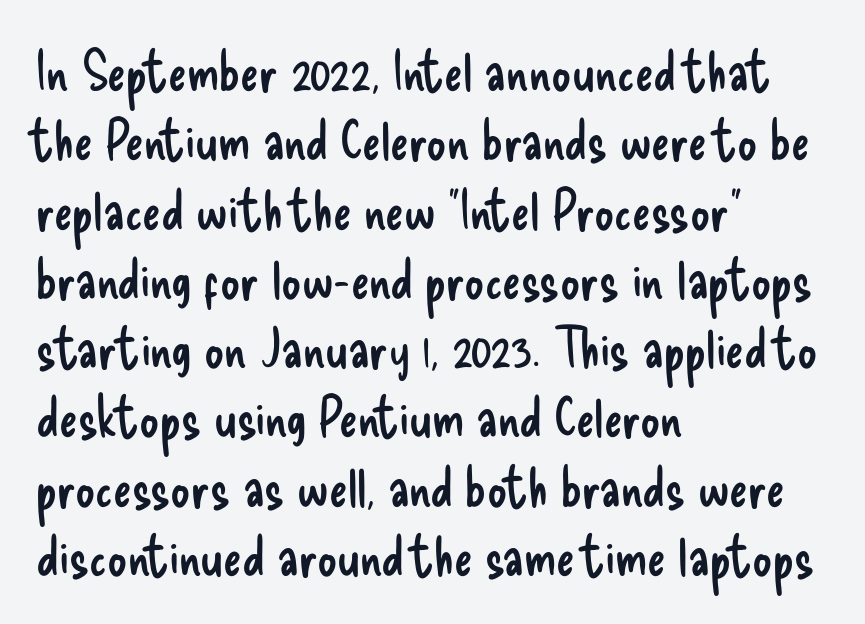
The image shows 55 px regular-weight, condensed sans-serif type, upright; set left-aligned, normal line spacing (1.26x), normal letter spacing, not underlined; low stroke contrast and a small x-height.
